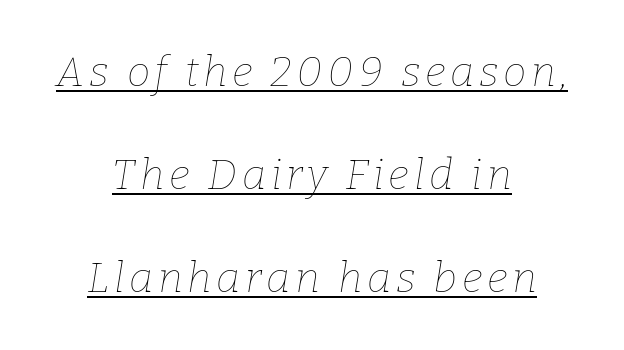
Q: Is the text bold? A: No.
Q: Is the text italic (slanted)? A: Yes, it leans right by about 9 degrees.
Q: Is the text underlined? A: Yes.
Q: How is the paragraph aligned? A: Centered.
Q: Is the spacing between lines tight, normal or loose? A: Loose.
Q: Width (condensed, normal, or wide)? A: Normal.
Q: Stroke contrast? A: Low.
Q: x-height? A: Medium.
Q: Monospaced? A: No.
